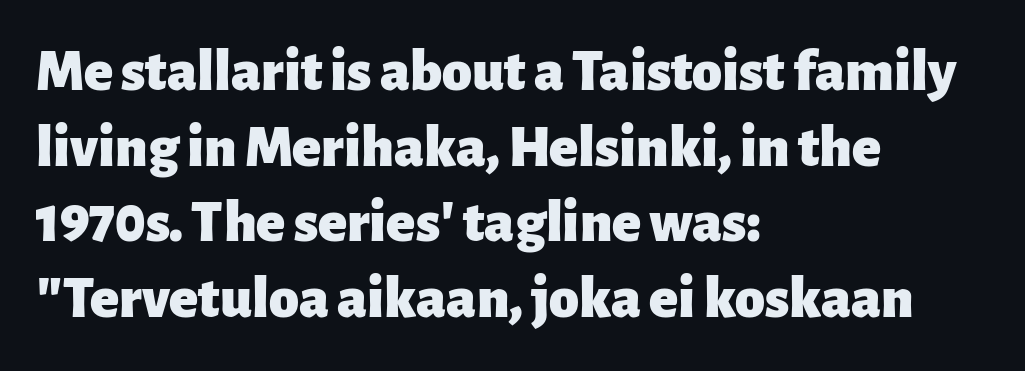
Every row of glyphs begins at an identical x-position on the left. Its strokes are broad and dark, the hallmark of bold type. Nope, not italic — everything's standing straight. Think of a printed novel: that variable character pitch is what you see here. Compared with typical body copy, the letter spacing here is the same. Check the space under the baseline: it is left empty.
